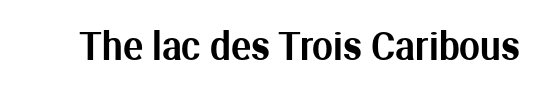
{"serif": "no", "italic": "no", "width": "normal", "stroke_contrast": "medium", "x_height": "medium", "monospaced": "no", "underline": "no", "letter_spacing": "normal", "letter_spacing_em": 0.0, "glyph_px": 37}
